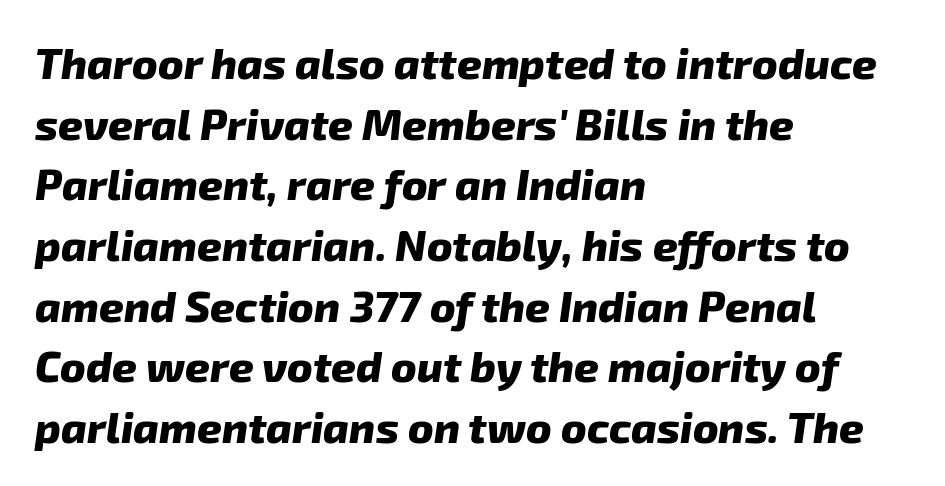
The letters are bold, with thick, heavy strokes. The foot of each line stays bare and open. This sample uses plain, unmodified letter spacing. One-word summary of the alignment: left.
